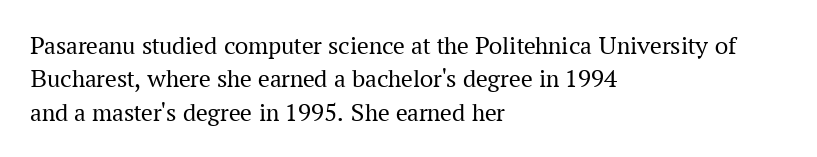
Compared with typical paragraphs, the rows here are spaced about the same. The letters stand straight up with perfectly vertical stems. Short and long lines alike share a common starting point at left. Is the stroke heavy? The answer is a plain regular-or-lighter. In terms of letterspacing, this is plain default setting. Just letters on the line, the space beneath them empty.
